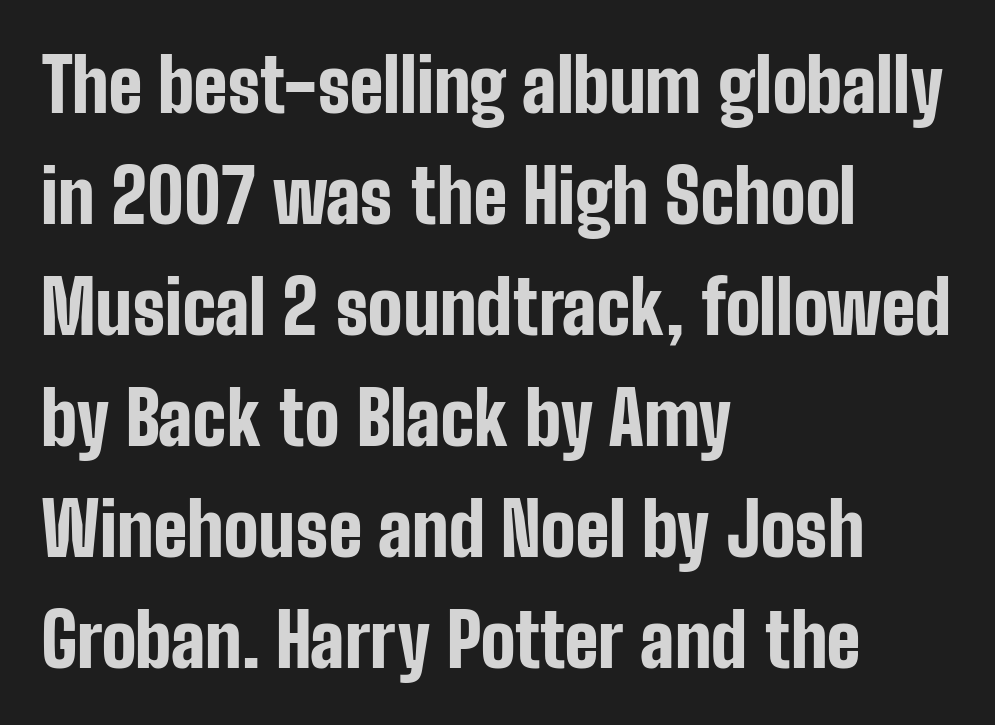
Q: Is the text bold? A: Yes.
Q: Is the text italic (slanted)? A: No, it is upright.
Q: Is the typeface a serif or a sans-serif typeface? A: Sans-serif.
Q: Is the text underlined? A: No.
Q: How is the paragraph aligned? A: Left-aligned.
Q: Is the spacing between letters normal or unusually wide? A: Normal.
Q: Is the spacing between lines tight, normal or loose? A: Normal.
Q: Width (condensed, normal, or wide)? A: Condensed.
Q: Stroke contrast? A: Low.
Q: x-height? A: Medium.
Q: Monospaced? A: No.
